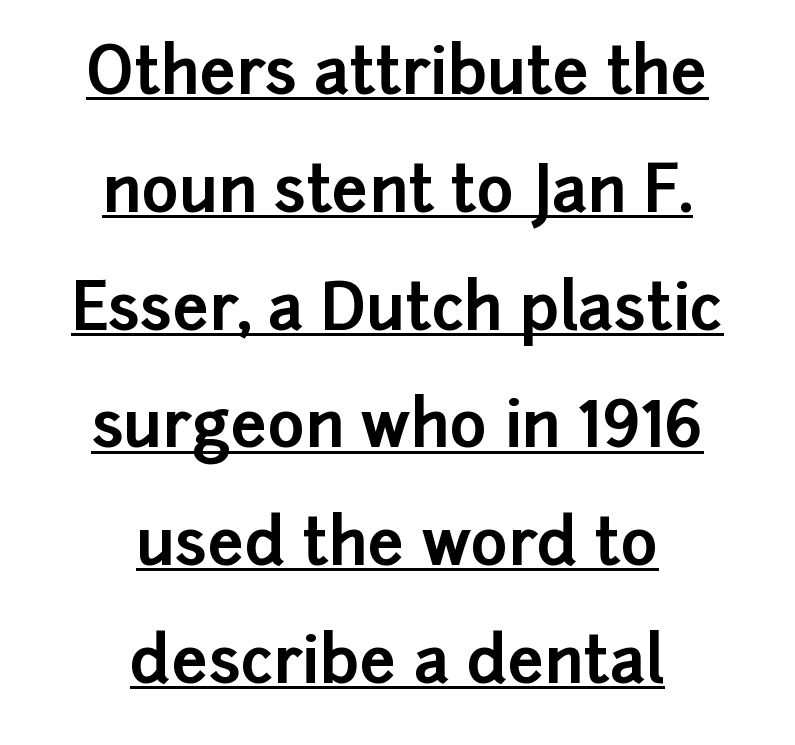
{"serif": "no", "italic": "no", "bold": "yes", "weight": "bold", "width": "normal", "stroke_contrast": "low", "x_height": "medium", "monospaced": "no", "underline": "yes", "align": "center", "line_spacing_ratio": 1.84, "letter_spacing": "normal", "letter_spacing_em": 0.0, "glyph_px": 64}
